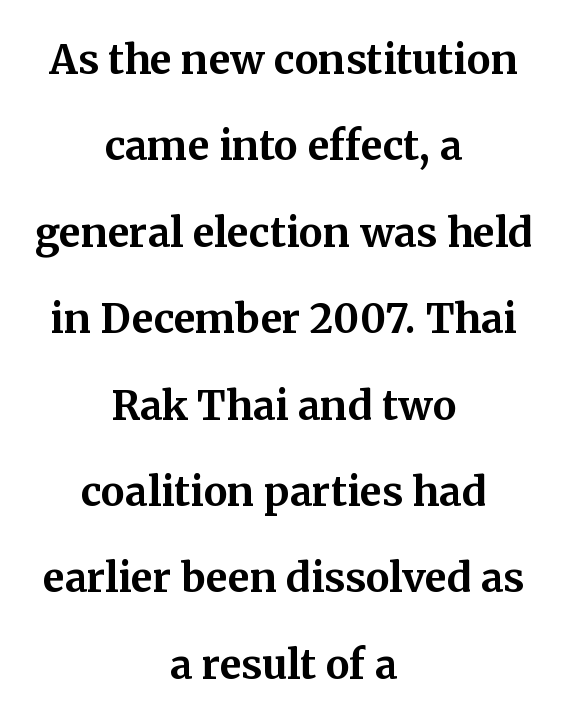
{"serif": "yes", "italic": "no", "bold": "yes", "weight": "bold", "width": "normal", "stroke_contrast": "medium", "x_height": "medium", "monospaced": "no", "underline": "no", "align": "center", "line_spacing": "loose", "line_spacing_ratio": 2.16, "letter_spacing": "normal", "letter_spacing_em": 0.0, "glyph_px": 40}
